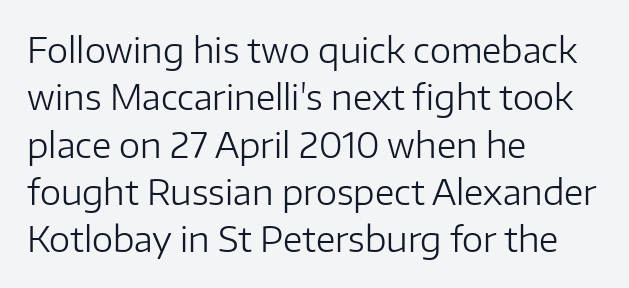
Q: Is the text bold? A: No.
Q: Is the text italic (slanted)? A: No, it is upright.
Q: Is the typeface a serif or a sans-serif typeface? A: Sans-serif.
Q: Is the text underlined? A: No.
Q: How is the paragraph aligned? A: Left-aligned.
Q: Is the spacing between letters normal or unusually wide? A: Normal.
Q: Is the spacing between lines tight, normal or loose? A: Normal.
Q: Width (condensed, normal, or wide)? A: Normal.
Q: Stroke contrast? A: Low.
Q: x-height? A: Medium.
Q: Monospaced? A: No.
